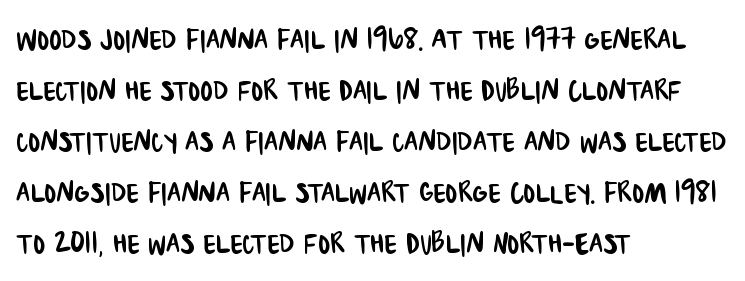
Q: Is the typeface a serif or a sans-serif typeface? A: Sans-serif.
Q: Is the text underlined? A: No.
Q: How is the paragraph aligned? A: Left-aligned.
Q: Is the spacing between letters normal or unusually wide? A: Normal.
Q: Is the spacing between lines tight, normal or loose? A: Normal.
Q: Width (condensed, normal, or wide)? A: Condensed.
Q: Stroke contrast? A: Low.
Q: x-height? A: Large.
Q: Monospaced? A: No.
